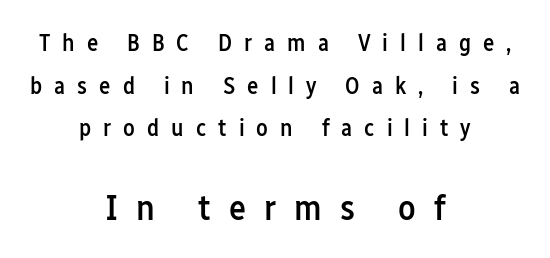
{"serif": "no", "italic": "no", "bold": "semi", "weight": "semibold", "width": "condensed", "stroke_contrast": "low", "x_height": "medium", "monospaced": "no", "underline": "no", "align": "center", "line_spacing_ratio": 1.78, "letter_spacing": "wide", "letter_spacing_em": 0.5, "larger_block": "second", "size_ratio": 1.5, "glyph_px": 36}
